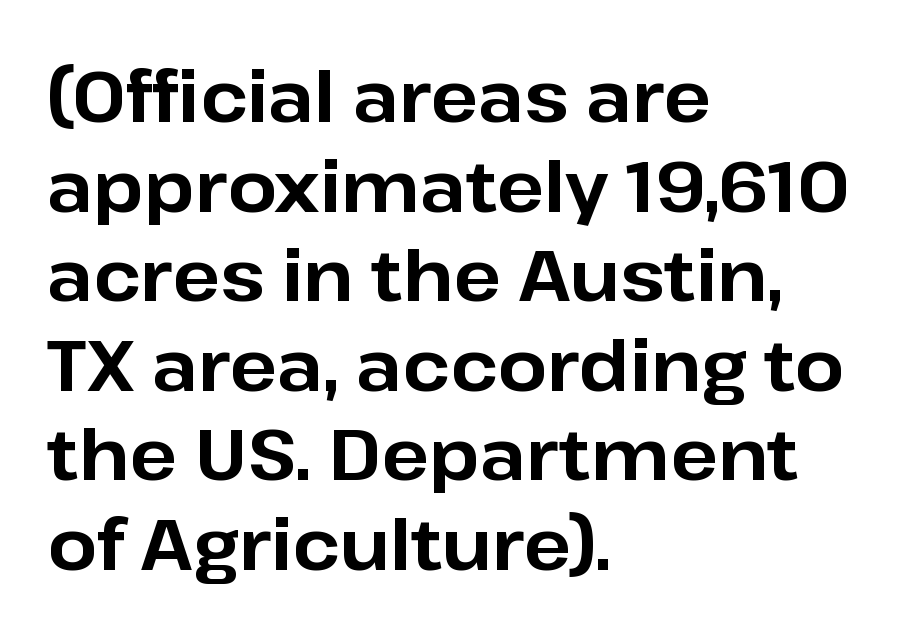
Compared with a centered layout, this one pins lines to the left instead. Nobody touched the tracking dial on this one. Typographic density is high because the face is bold. No feet cap the strokes, marking this as sans-serif type.
